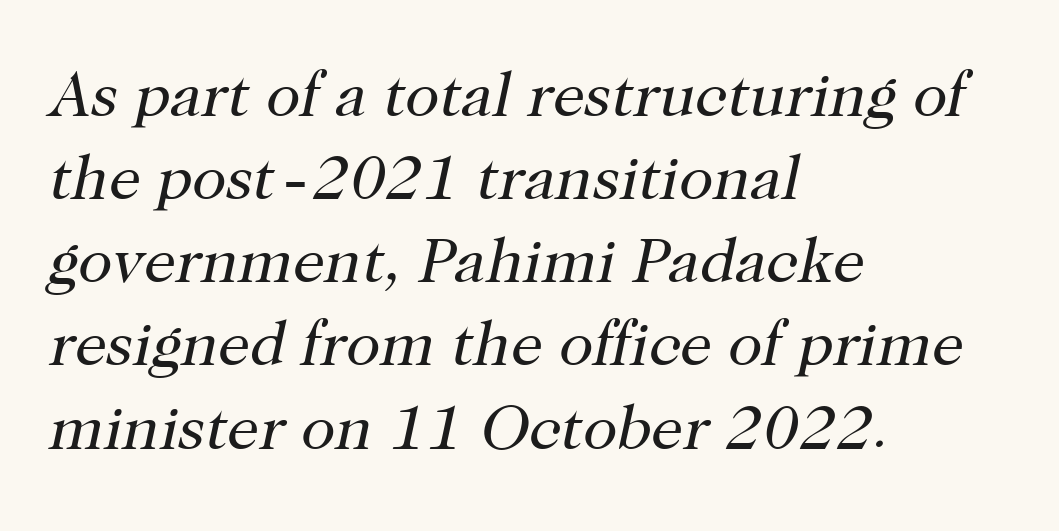
{"serif": "yes", "italic": "yes", "lean": "right", "slant_degrees": 12, "bold": "no", "weight": "regular", "width": "normal", "stroke_contrast": "high", "x_height": "medium", "monospaced": "no", "underline": "no", "align": "left", "line_spacing": "normal", "line_spacing_ratio": 1.32, "letter_spacing": "normal", "letter_spacing_em": 0.0, "glyph_px": 63}
